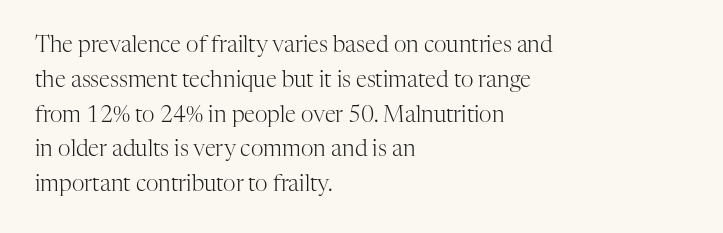
All the whitespace from short lines collects on the right. No extra tracking has been applied to these lines. Characters remain perfectly vertical along every line. The space beneath each line is pristine and unruled. Vertical stems look standard width or narrower in stroke.
